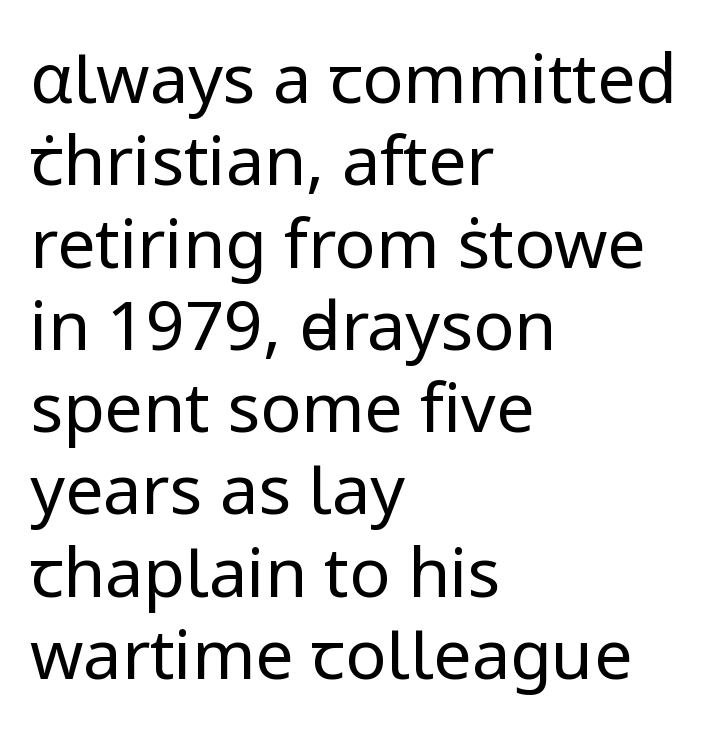
Q: Is the text bold? A: No.
Q: Is the text italic (slanted)? A: No, it is upright.
Q: Is the typeface a serif or a sans-serif typeface? A: Sans-serif.
Q: Is the text underlined? A: No.
Q: How is the paragraph aligned? A: Left-aligned.
Q: Is the spacing between letters normal or unusually wide? A: Normal.
Q: Width (condensed, normal, or wide)? A: Normal.
Q: Stroke contrast? A: Low.
Q: x-height? A: Medium.
Q: Monospaced? A: No.
